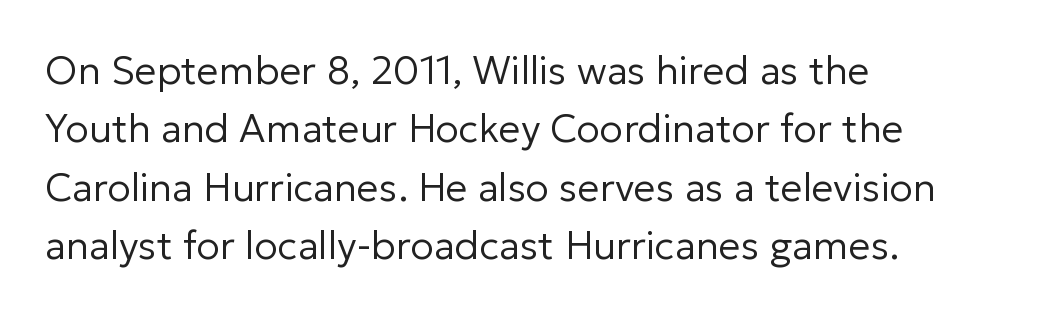
Q: Is the text bold? A: No.
Q: Is the text italic (slanted)? A: No, it is upright.
Q: Is the typeface a serif or a sans-serif typeface? A: Sans-serif.
Q: Is the text underlined? A: No.
Q: How is the paragraph aligned? A: Left-aligned.
Q: Is the spacing between letters normal or unusually wide? A: Normal.
Q: Is the spacing between lines tight, normal or loose? A: Normal.
Q: Width (condensed, normal, or wide)? A: Normal.
Q: Stroke contrast? A: Low.
Q: x-height? A: Medium.
Q: Monospaced? A: No.
